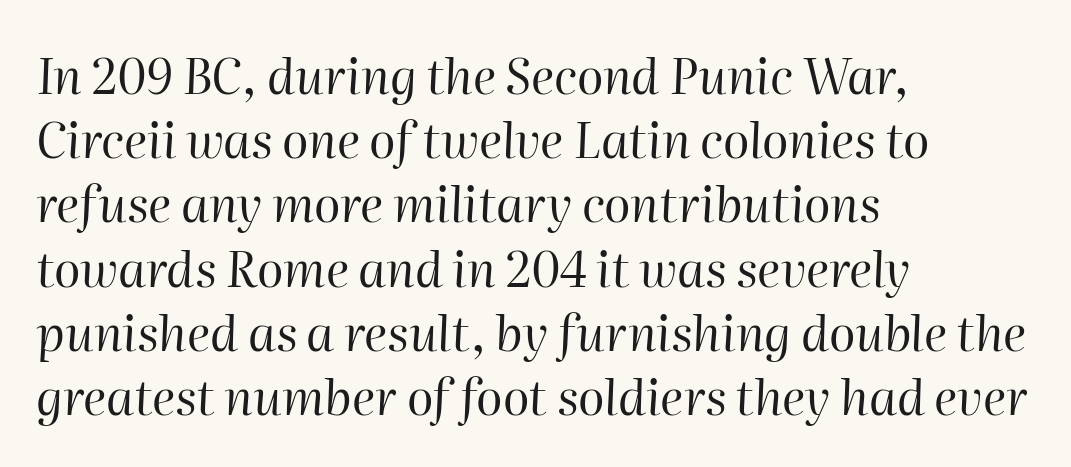
Q: Is the text bold? A: No.
Q: Is the text italic (slanted)? A: Yes, it leans right by about 2 degrees.
Q: Is the text underlined? A: No.
Q: How is the paragraph aligned? A: Left-aligned.
Q: Is the spacing between letters normal or unusually wide? A: Normal.
Q: Is the spacing between lines tight, normal or loose? A: Normal.
Q: Width (condensed, normal, or wide)? A: Normal.
Q: Stroke contrast? A: High.
Q: x-height? A: Medium.
Q: Monospaced? A: No.
